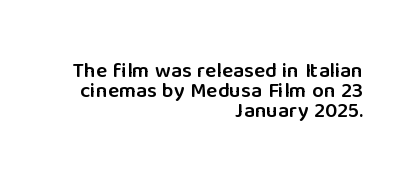
Q: Is the text bold? A: Semi-bold.
Q: Is the text italic (slanted)? A: No, it is upright.
Q: Is the text underlined? A: No.
Q: How is the paragraph aligned? A: Right-aligned.
Q: Is the spacing between letters normal or unusually wide? A: Normal.
Q: Is the spacing between lines tight, normal or loose? A: Tight.
